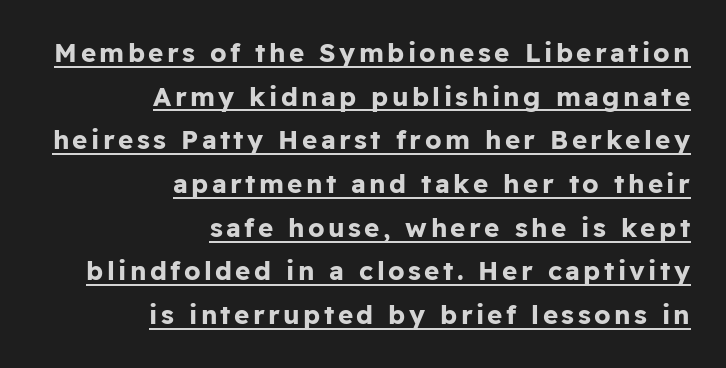
Q: Is the text bold? A: Yes.
Q: Is the text italic (slanted)? A: No, it is upright.
Q: Is the text underlined? A: Yes.
Q: How is the paragraph aligned? A: Right-aligned.
Q: Is the spacing between lines tight, normal or loose? A: Normal.
